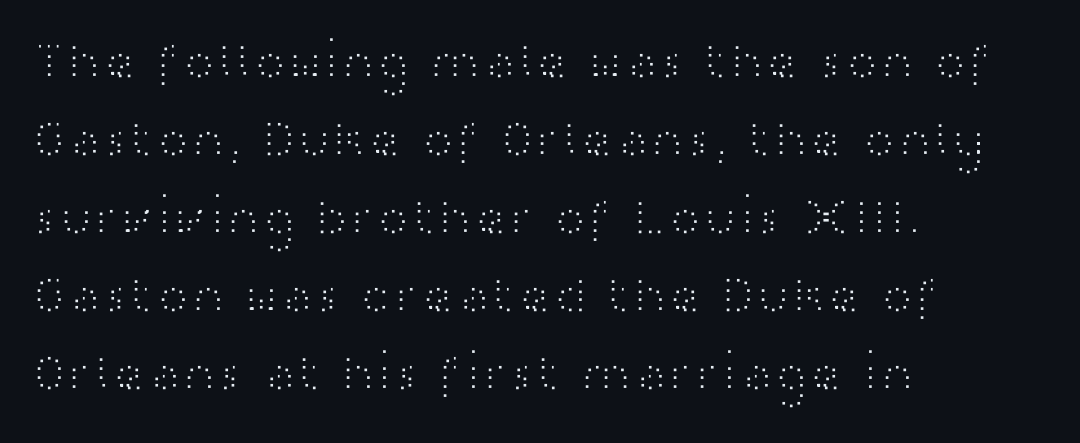
{"serif": "no", "italic": "no", "bold": "no", "weight": "light", "width": "wide", "stroke_contrast": "high", "x_height": "medium", "monospaced": "no", "underline": "no", "align": "left", "line_spacing": "normal", "line_spacing_ratio": 1.47, "letter_spacing": "normal", "letter_spacing_em": 0.0, "glyph_px": 53}
